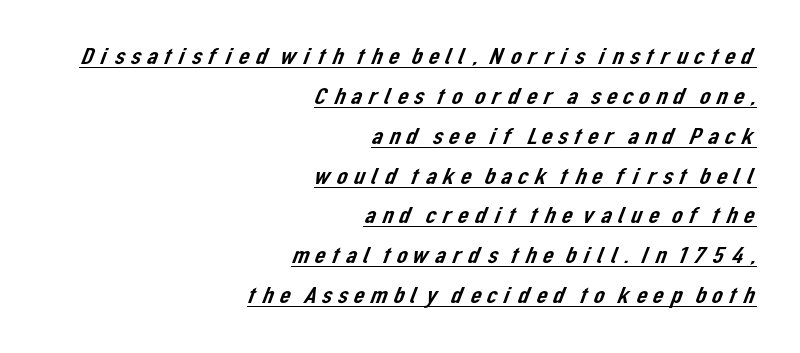
Leading matches the norm, producing a regular column. Teacher's note: observe the even right margin — that is flush-right alignment. This is underlined copy, the kind a proofreader might mark for attention.
